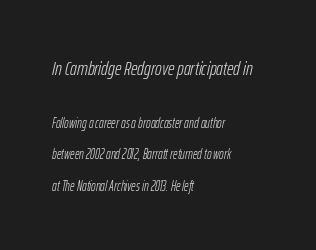
{"italic": "yes", "lean": "right", "slant_degrees": 12, "bold": "no", "underline": "no", "align": "left", "line_spacing": "loose", "line_spacing_ratio": 2.22, "letter_spacing": "normal", "letter_spacing_em": 0.0, "larger_block": "first", "size_ratio": 1.43, "glyph_px": 20}
